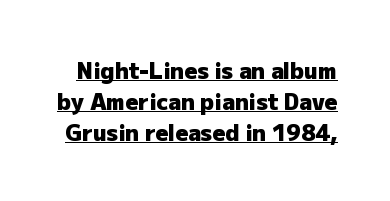
Does the lettering tilt? It doesn't — this is upright. This is heavy type, rendered in bold. Each new line begins a customary step beneath the previous one. No extra tracking has been applied to these lines. This sample carries an underscore along the baseline area.
